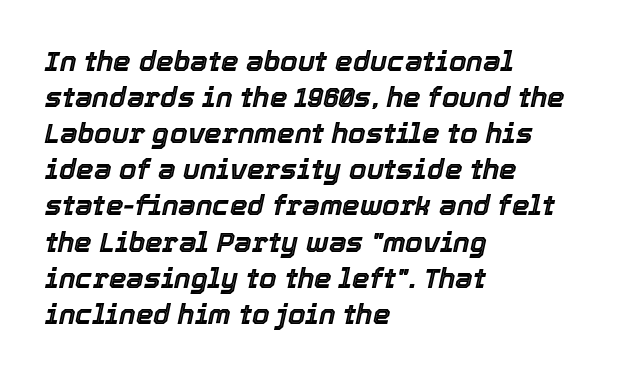
Q: Is the text italic (slanted)? A: Yes, it leans right by about 12 degrees.
Q: Is the text underlined? A: No.
Q: How is the paragraph aligned? A: Left-aligned.
Q: Is the spacing between letters normal or unusually wide? A: Normal.
Q: Is the spacing between lines tight, normal or loose? A: Normal.
Q: Width (condensed, normal, or wide)? A: Normal.
Q: x-height? A: Medium.
Q: Monospaced? A: No.
